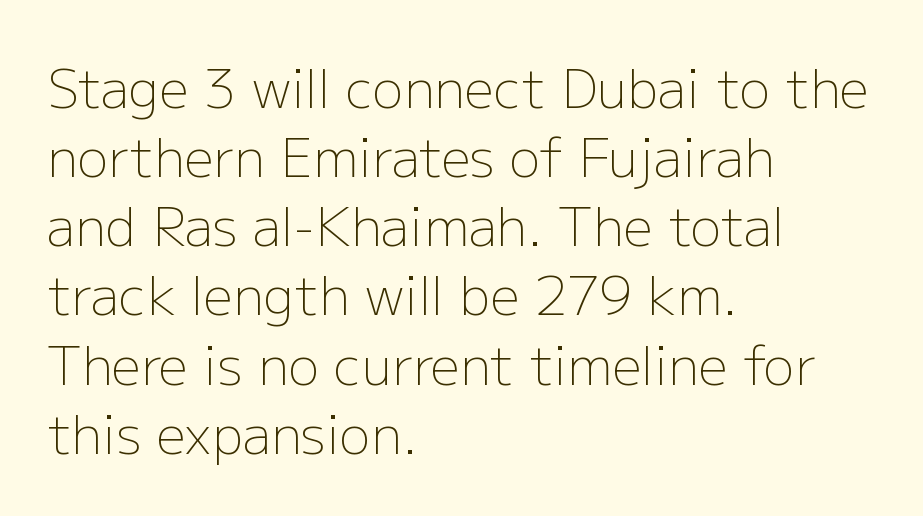
{"serif": "no", "italic": "no", "bold": "no", "weight": "light", "width": "normal", "stroke_contrast": "low", "x_height": "medium", "monospaced": "no", "underline": "no", "align": "left", "line_spacing": "normal", "line_spacing_ratio": 1.33, "letter_spacing": "normal", "letter_spacing_em": 0.0, "glyph_px": 52}
